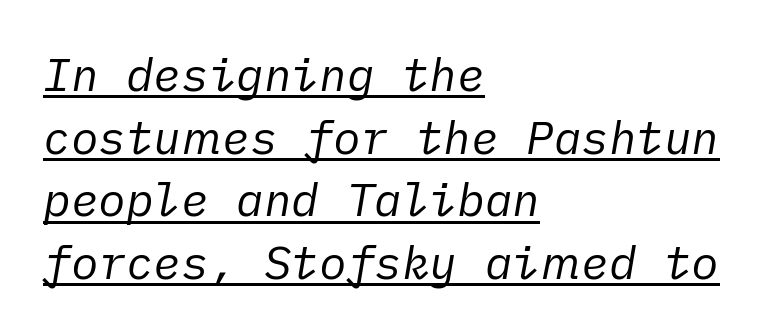
{"italic": "yes", "lean": "right", "slant_degrees": 10, "bold": "no", "weight": "regular", "width": "normal", "stroke_contrast": "low", "x_height": "medium", "underline": "yes", "align": "left", "line_spacing": "normal", "line_spacing_ratio": 1.36, "letter_spacing": "normal", "letter_spacing_em": 0.0, "glyph_px": 46}
